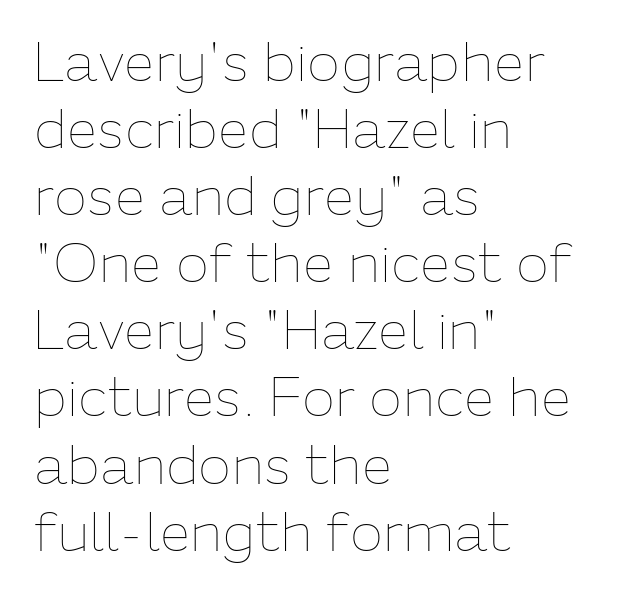
Q: Is the text bold? A: No.
Q: Is the text italic (slanted)? A: No, it is upright.
Q: Is the text underlined? A: No.
Q: How is the paragraph aligned? A: Left-aligned.
Q: Is the spacing between letters normal or unusually wide? A: Normal.
Q: Width (condensed, normal, or wide)? A: Normal.
Q: Stroke contrast? A: Low.
Q: x-height? A: Medium.
Q: Monospaced? A: No.
